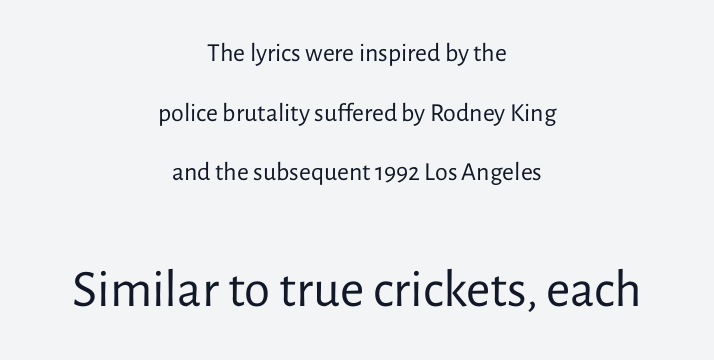
The image shows 53 px regular-weight sans-serif type, upright; set centered, loose line spacing (2.29x), normal letter spacing, not underlined; the second (bottom) block is 2.04x larger; low stroke contrast and a medium x-height.
